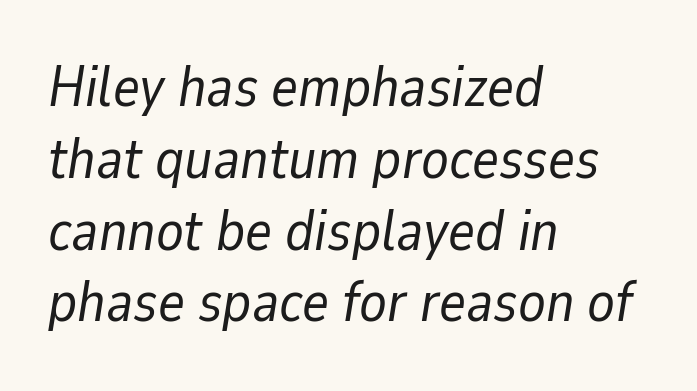
Q: Is the text bold? A: No.
Q: Is the text italic (slanted)? A: Yes, it leans right by about 9 degrees.
Q: Is the text underlined? A: No.
Q: How is the paragraph aligned? A: Left-aligned.
Q: Is the spacing between letters normal or unusually wide? A: Normal.
Q: Is the spacing between lines tight, normal or loose? A: Normal.
Q: Width (condensed, normal, or wide)? A: Normal.
Q: Stroke contrast? A: Low.
Q: x-height? A: Medium.
Q: Monospaced? A: No.
